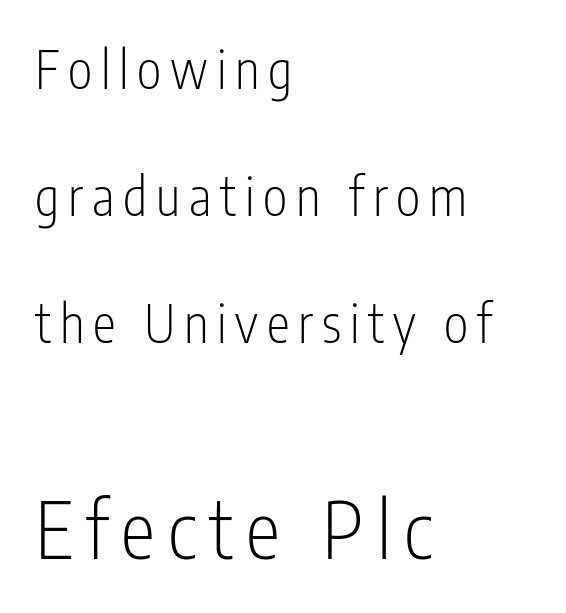
Type size steps up from the first block to the second. What kind of face is this? One without serifs — a sans. Rows of type keep a wide berth in the vertical direction. The lines in this sample share a left origin and differ only in where they stop.
